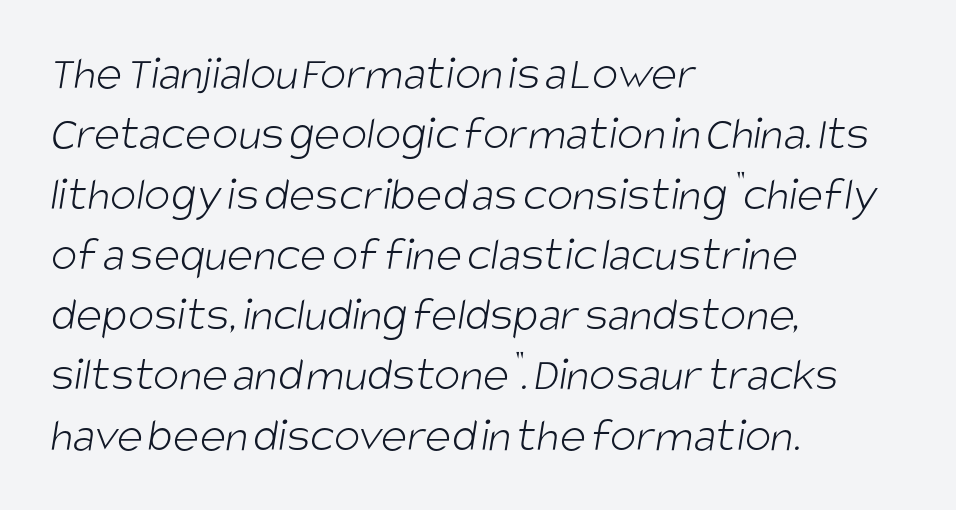
The image shows 49 px light, condensed sans-serif type; set left-aligned, line spacing 1.23x, normal letter spacing, not underlined; low stroke contrast and a large x-height.
